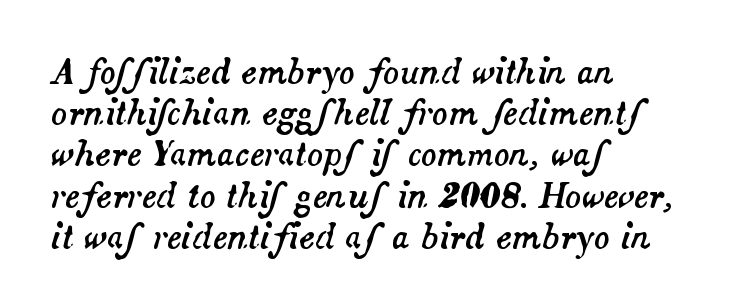
{"italic": "yes", "lean": "right", "slant_degrees": 14, "width": "normal", "stroke_contrast": "medium", "x_height": "small", "monospaced": "no", "underline": "no", "align": "left", "line_spacing": "normal", "line_spacing_ratio": 1.25, "letter_spacing": "normal", "letter_spacing_em": 0.0, "glyph_px": 33}
